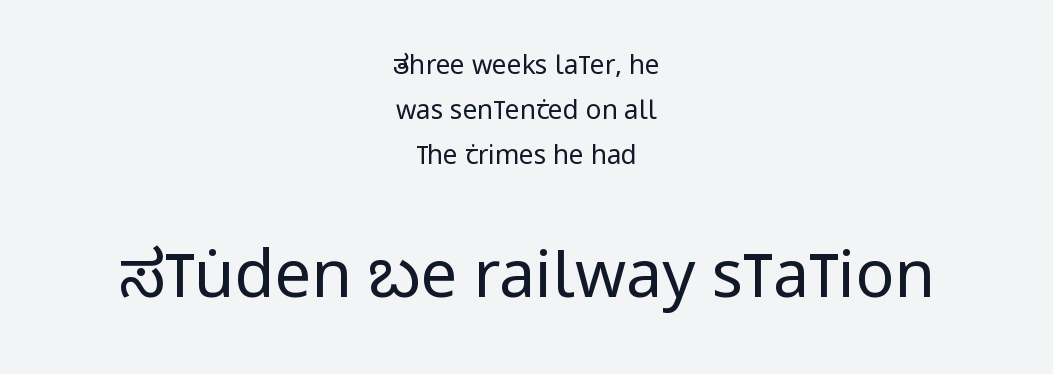
Serif or sans? Sans — the stroke terminals are bare. Rendered with straight, roman letterforms. Is this a fixed-width face? No — the glyphs have proportional, varying widths. There is no visible air inserted between adjacent glyphs. The lines in this sample share a center point and differ in where they start and stop.
